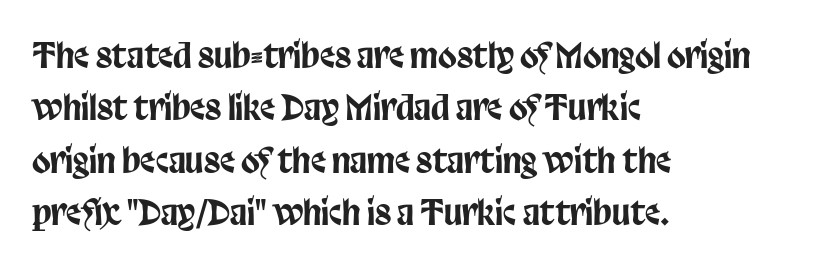
The image shows 34 px condensed sans-serif type, upright; set left-aligned, normal line spacing (1.54x), normal letter spacing, not underlined; low stroke contrast and a large x-height.
